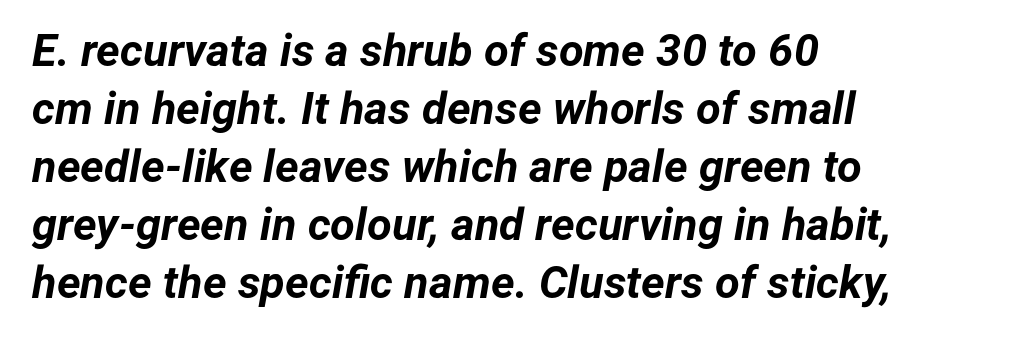
{"italic": "yes", "lean": "right", "slant_degrees": 12, "bold": "yes", "weight": "bold", "width": "normal", "stroke_contrast": "low", "x_height": "medium", "monospaced": "no", "underline": "no", "align": "left", "line_spacing": "normal", "line_spacing_ratio": 1.29, "letter_spacing": "normal", "letter_spacing_em": 0.0, "glyph_px": 45}
